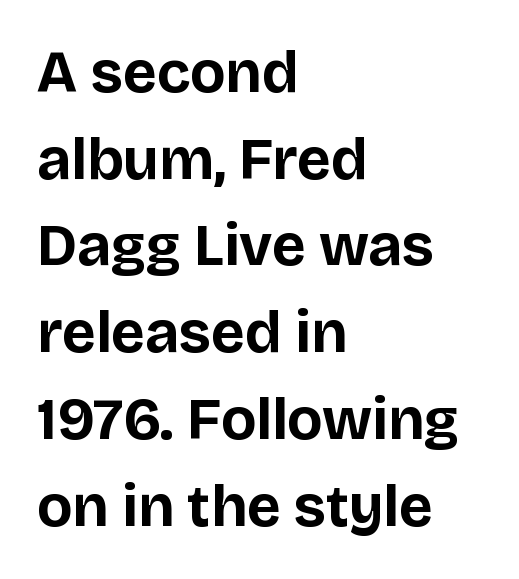
{"serif": "no", "italic": "no", "bold": "yes", "weight": "bold", "width": "normal", "stroke_contrast": "low", "x_height": "large", "monospaced": "no", "underline": "no", "align": "left", "line_spacing": "normal", "line_spacing_ratio": 1.47, "letter_spacing": "normal", "letter_spacing_em": 0.0, "glyph_px": 59}
